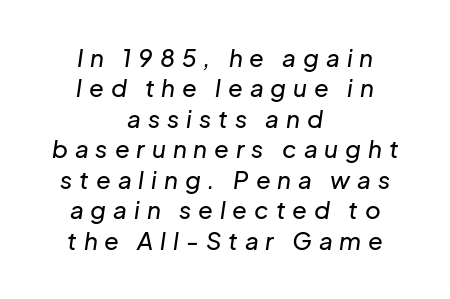
{"italic": "yes", "lean": "right", "slant_degrees": 8, "underline": "no", "align": "center", "line_spacing": "normal", "line_spacing_ratio": 1.27, "letter_spacing": "wide", "letter_spacing_em": 0.29, "glyph_px": 24}
